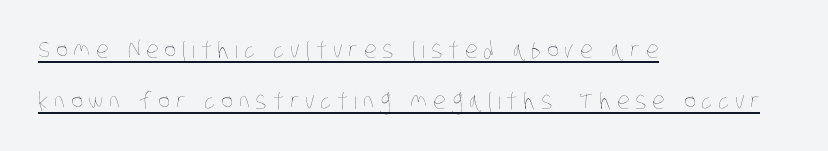
Look at the tracking — it's clearly loosened, letters drifting apart. Notice how a bar underscores the lettering throughout. Stroke thickness stays within the range of a standard reading face or lighter. Leftover space on each line is placed entirely after the last word. Loosely led — the rows are spread out.
